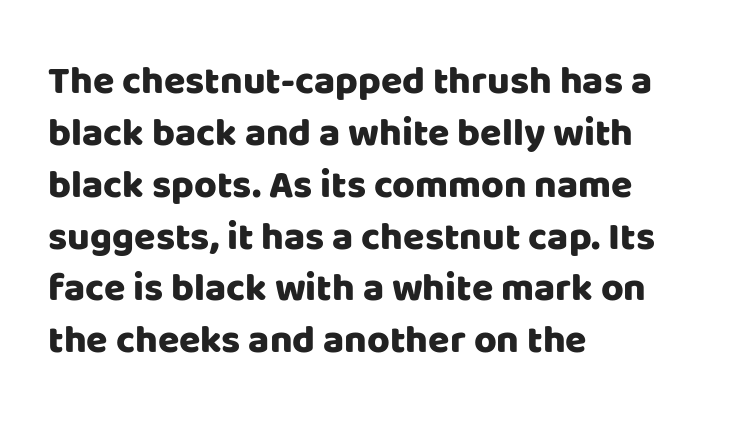
{"serif": "no", "italic": "no", "width": "normal", "stroke_contrast": "low", "x_height": "large", "monospaced": "no", "underline": "no", "align": "left", "line_spacing": "normal", "line_spacing_ratio": 1.33, "letter_spacing": "normal", "letter_spacing_em": 0.0, "glyph_px": 39}
